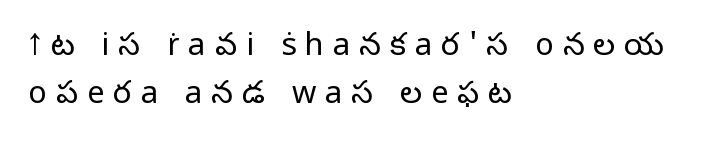
{"serif": "no", "italic": "no", "bold": "no", "weight": "light", "width": "normal", "stroke_contrast": "low", "x_height": "medium", "monospaced": "no", "underline": "no", "align": "left", "line_spacing": "normal", "line_spacing_ratio": 1.56, "letter_spacing": "wide", "letter_spacing_em": 0.29, "glyph_px": 31}
